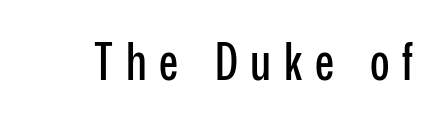
Q: Is the text italic (slanted)? A: No, it is upright.
Q: Is the typeface a serif or a sans-serif typeface? A: Sans-serif.
Q: Is the text underlined? A: No.
Q: Is the spacing between letters normal or unusually wide? A: Unusually wide.
Q: Width (condensed, normal, or wide)? A: Condensed.
Q: Stroke contrast? A: Low.
Q: x-height? A: Medium.
Q: Monospaced? A: No.
